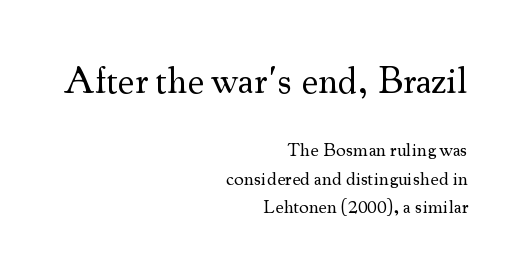
Every stem runs plumb, perpendicular to the baseline. Vertically, the passage feels balanced, rows spaced as you'd expect. Lines of text with bare space underneath. Observe the serifs anchoring each vertical stroke in this sample.
